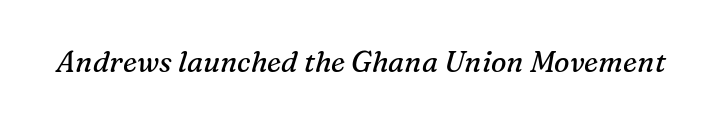
The glyphs are unaccompanied by any horizontal stroke below them. Every character sits at an angle, as italics do. Do the characters align in a grid? No, the font is proportional. A serif font was chosen for this passage. The line texture is even and compact thanks to regular tracking.
